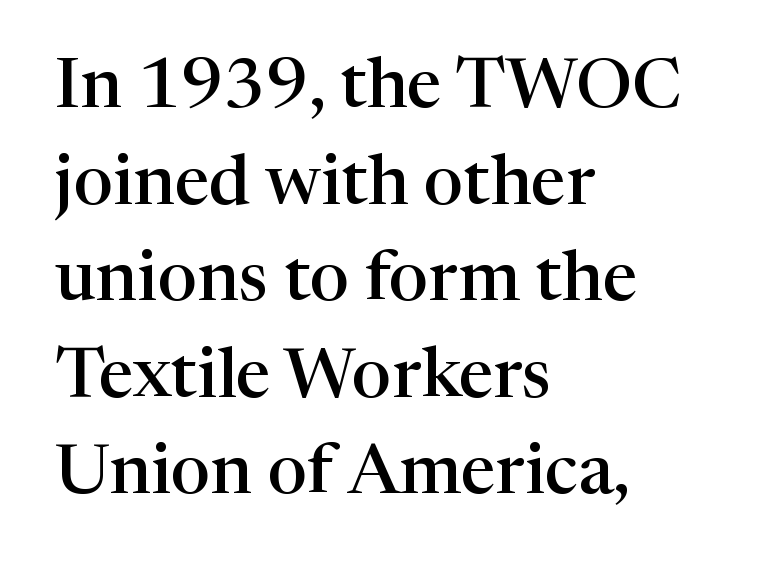
On the weight axis this lands at semibold, roughly 600. Note the varied advance widths — an 'i' is clearly narrower than an 'm'. Posture: vertical. Typeset ragged right — the left edge is the straight one. Nobody touched the tracking dial on this one.
